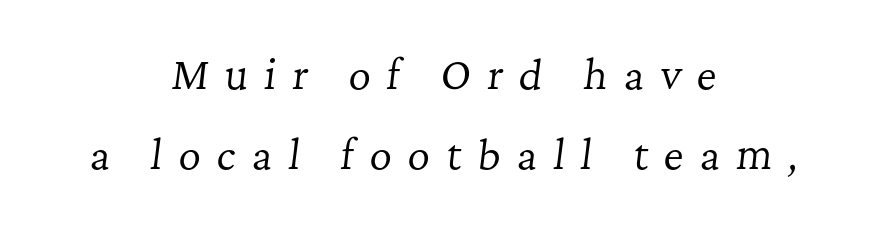
Character widths vary here, with narrow letters taking less room than wide ones. The type is letterspaced generously, with wide tracking. Horizontal alignment here is central, giving a formal, balanced look. Airy leading.
